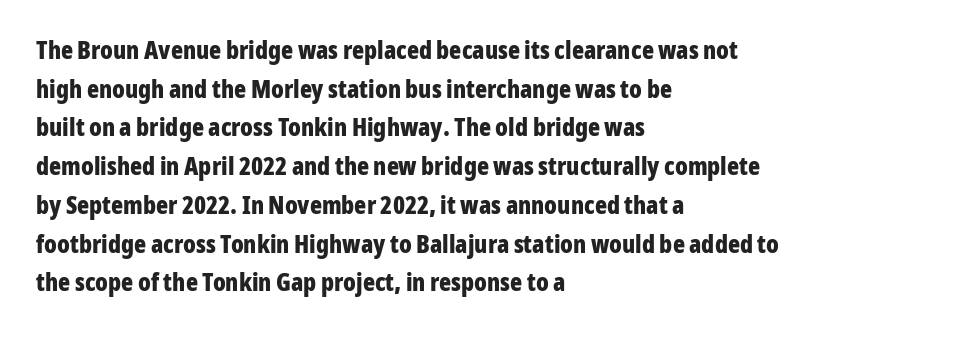
Q: Is the text bold? A: Yes.
Q: Is the text italic (slanted)? A: No, it is upright.
Q: Is the text underlined? A: No.
Q: How is the paragraph aligned? A: Left-aligned.
Q: Is the spacing between letters normal or unusually wide? A: Normal.
Q: Is the spacing between lines tight, normal or loose? A: Normal.
